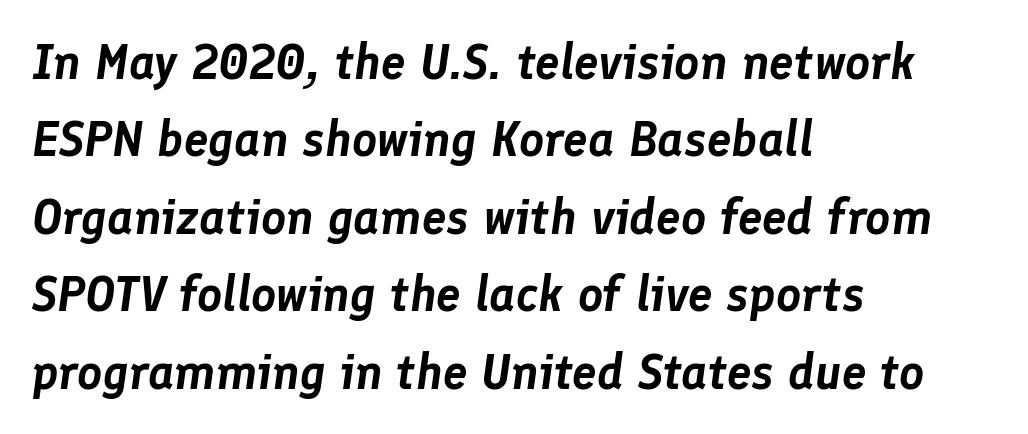
{"italic": "yes", "lean": "right", "slant_degrees": 8, "width": "normal", "stroke_contrast": "low", "x_height": "medium", "monospaced": "no", "underline": "no", "align": "left", "line_spacing": "normal", "line_spacing_ratio": 1.58, "letter_spacing": "normal", "letter_spacing_em": 0.0, "glyph_px": 49}
